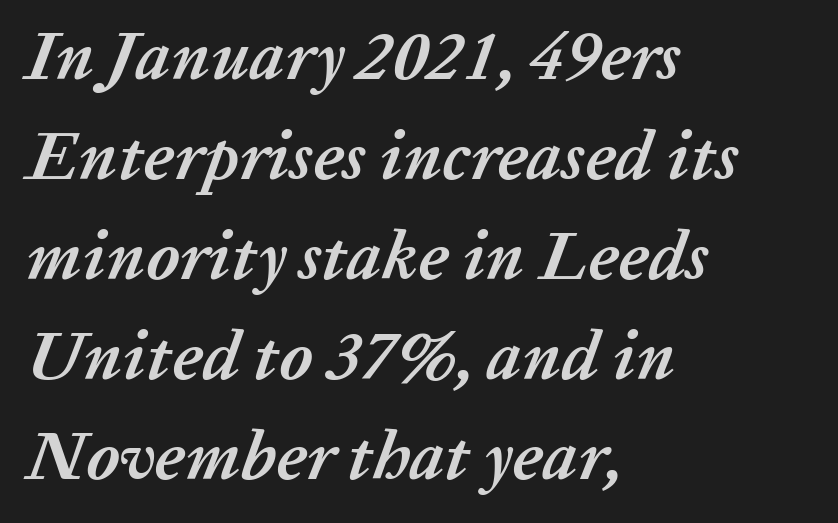
The face used here is proportionally spaced, like ordinary book or web type. One glance says typical: line gaps are just what's usual. Layout note: lines flush left. The glyphs are unaccompanied by any horizontal stroke below them. Each glyph is drawn with heavy, bold strokes.
